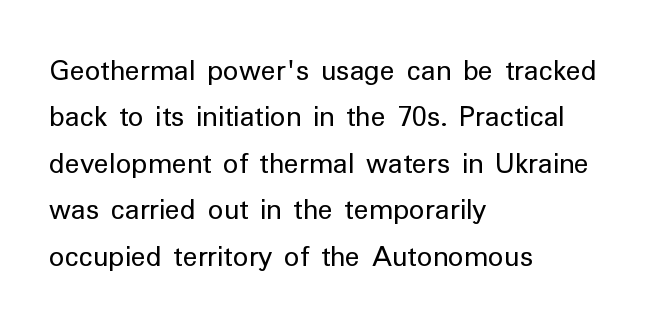
The image shows 31 px regular-weight sans-serif type, upright; set left-aligned, normal line spacing (1.5x), normal letter spacing, not underlined; low stroke contrast and a medium x-height.
